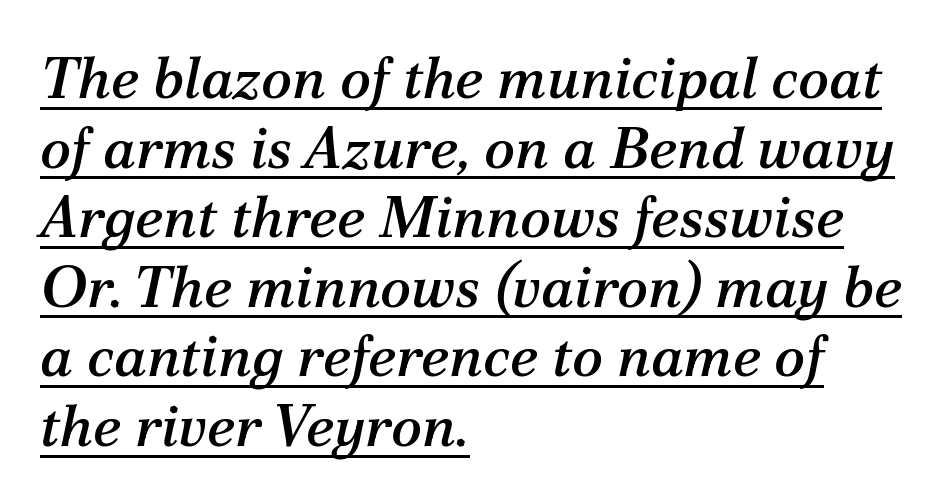
{"serif": "yes", "italic": "yes", "lean": "right", "slant_degrees": 12, "width": "normal", "stroke_contrast": "medium", "x_height": "medium", "monospaced": "no", "underline": "yes", "align": "left", "line_spacing_ratio": 1.2, "letter_spacing": "normal", "letter_spacing_em": 0.0, "glyph_px": 58}
